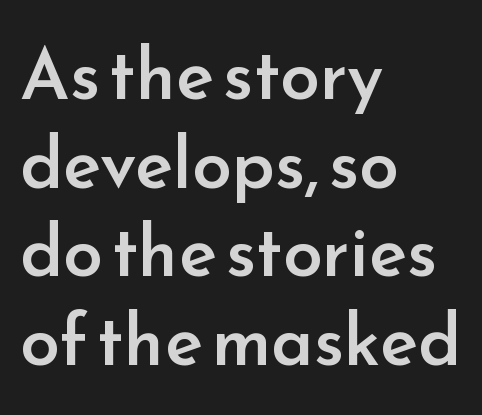
The block of text has a typical density, with ordinary space between rows. The glyphs have the mass of a demibold cut, below bold. Quick note: underline off. Ascenders rise straight up at ninety degrees. Inter-character spacing is left at the font's built-in metrics. Font category for this specimen: sans-serif.
